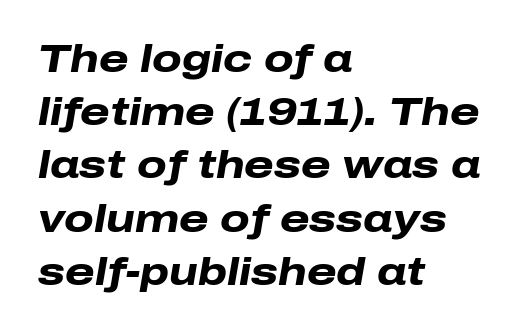
Q: Is the text bold? A: Yes.
Q: Is the text italic (slanted)? A: Yes, it leans right by about 10 degrees.
Q: Is the text underlined? A: No.
Q: How is the paragraph aligned? A: Left-aligned.
Q: Is the spacing between letters normal or unusually wide? A: Normal.
Q: Is the spacing between lines tight, normal or loose? A: Normal.
Q: Width (condensed, normal, or wide)? A: Wide.
Q: Stroke contrast? A: Low.
Q: x-height? A: Medium.
Q: Monospaced? A: No.
